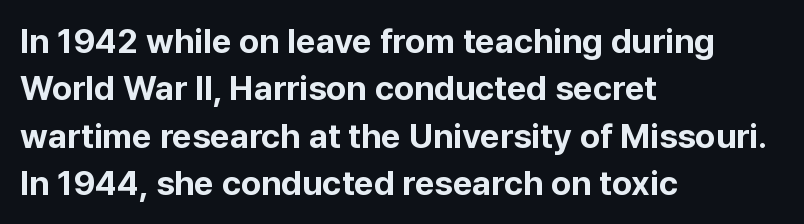
The lines are quadded left. Lines of text with bare space underneath. This rendering leaves character spacing at its baseline value. Ordinary non-slanted type is in use. I'd call this a sans setting — the letters go barefoot.
